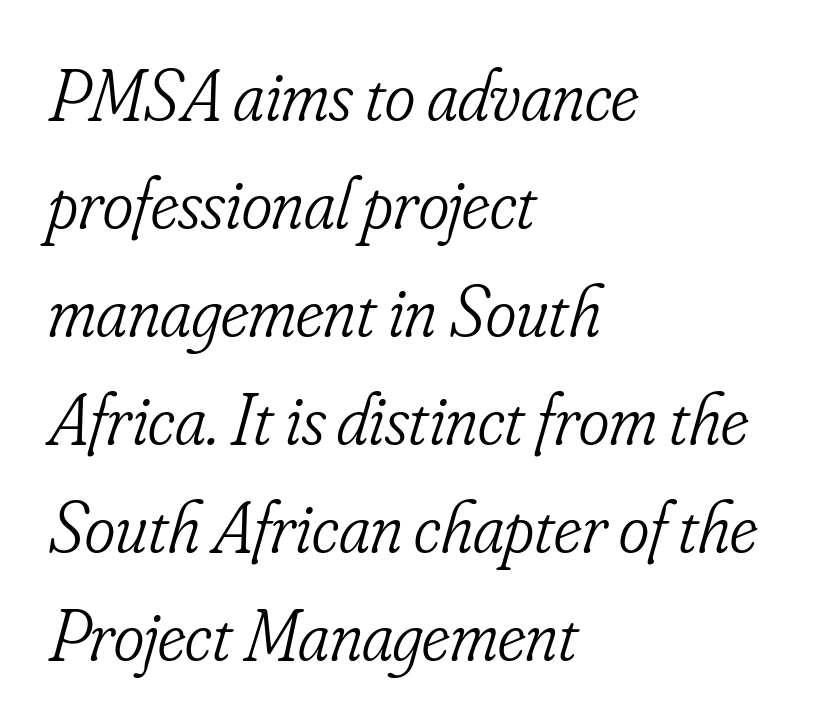
{"serif": "yes", "italic": "yes", "lean": "right", "slant_degrees": 16, "bold": "no", "weight": "light", "width": "condensed", "stroke_contrast": "low", "x_height": "small", "monospaced": "no", "underline": "no", "align": "left", "line_spacing": "normal", "line_spacing_ratio": 1.48, "letter_spacing": "normal", "letter_spacing_em": 0.0, "glyph_px": 73}
